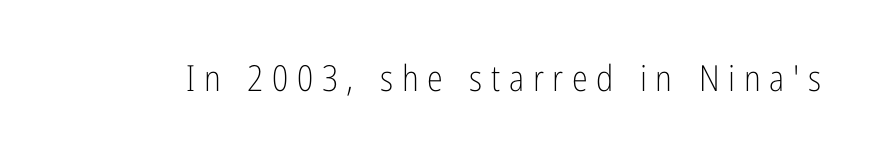
{"serif": "no", "italic": "no", "bold": "no", "weight": "light", "width": "condensed", "stroke_contrast": "low", "x_height": "medium", "monospaced": "no", "underline": "no", "letter_spacing": "wide", "letter_spacing_em": 0.24, "glyph_px": 36}
